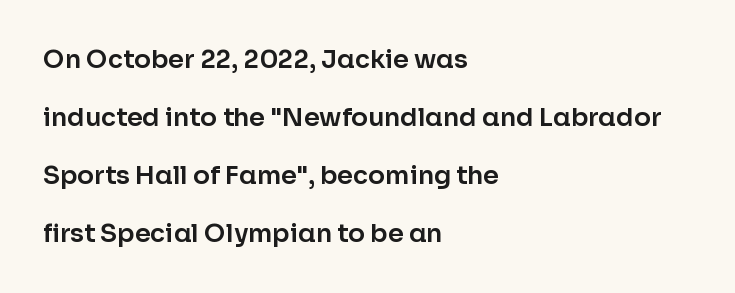
Plain, unruled lines of type. A classic flush-left, rag-right setting is used for this passage. One glance says open: line gaps are wider than usual. Ordinary non-slanted type is in use. What stands out about the letter spacing? Nothing — it is the standard amount.
